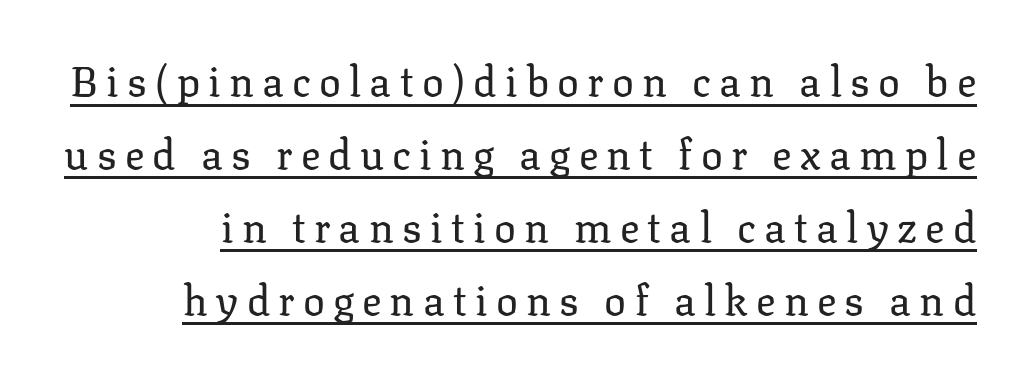
The image shows 41 px regular-weight serif type, upright; set line spacing 1.78x, unusually wide letter spacing (+0.2 em), underlined; low stroke contrast and a medium x-height.
